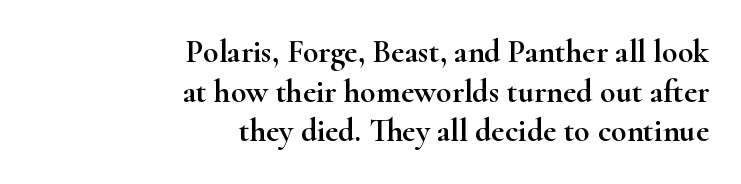
Q: Is the text italic (slanted)? A: No, it is upright.
Q: Is the typeface a serif or a sans-serif typeface? A: Serif.
Q: Is the text underlined? A: No.
Q: How is the paragraph aligned? A: Right-aligned.
Q: Is the spacing between letters normal or unusually wide? A: Normal.
Q: Width (condensed, normal, or wide)? A: Wide.
Q: Stroke contrast? A: High.
Q: x-height? A: Small.
Q: Monospaced? A: No.
